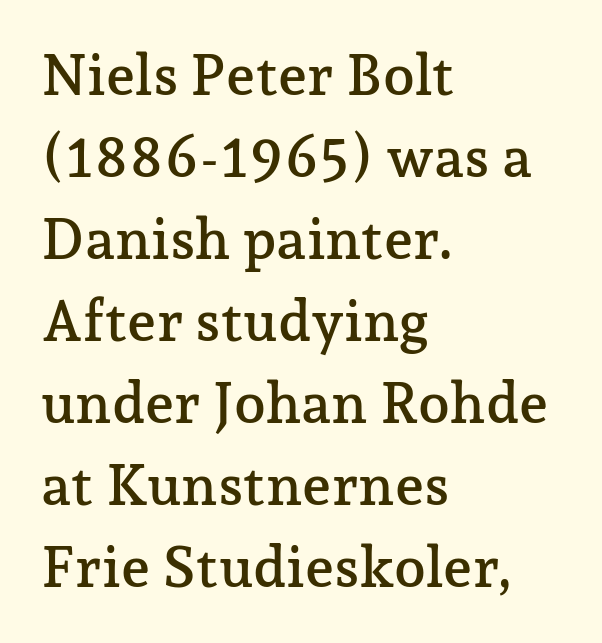
Q: Is the text italic (slanted)? A: No, it is upright.
Q: Is the typeface a serif or a sans-serif typeface? A: Serif.
Q: Is the text underlined? A: No.
Q: How is the paragraph aligned? A: Left-aligned.
Q: Is the spacing between letters normal or unusually wide? A: Normal.
Q: Is the spacing between lines tight, normal or loose? A: Normal.
Q: Width (condensed, normal, or wide)? A: Normal.
Q: Stroke contrast? A: Low.
Q: x-height? A: Medium.
Q: Monospaced? A: No.
